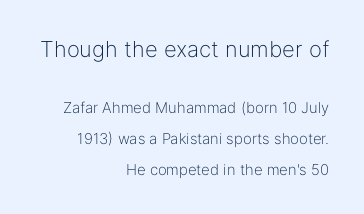
The image shows 22 px text type, upright; set right-aligned, loose line spacing (2.06x), normal letter spacing, not underlined; the first (top) block is 1.47x larger.
